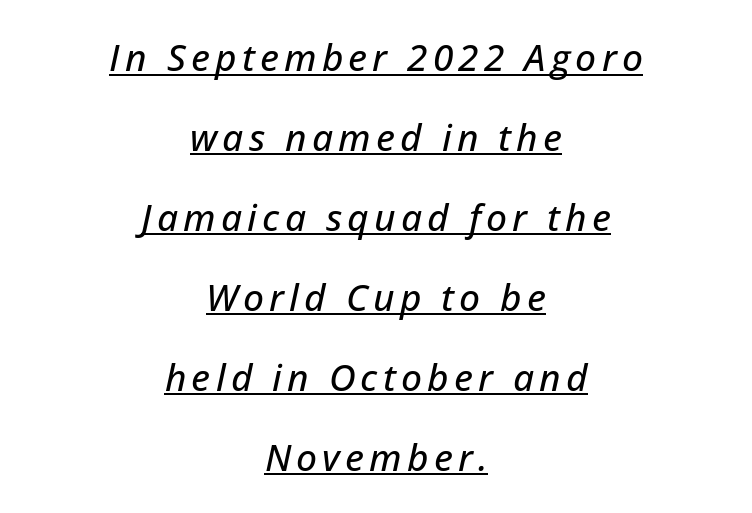
Q: Is the text italic (slanted)? A: Yes, it leans right by about 12 degrees.
Q: Is the text underlined? A: Yes.
Q: How is the paragraph aligned? A: Centered.
Q: Is the spacing between lines tight, normal or loose? A: Loose.
Q: Width (condensed, normal, or wide)? A: Normal.
Q: Stroke contrast? A: Low.
Q: x-height? A: Medium.
Q: Monospaced? A: No.
